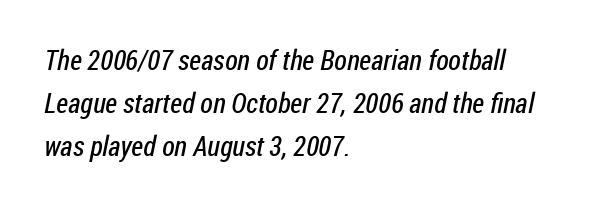
The image shows 28 px regular-weight, condensed sans-serif type; set left-aligned, normal line spacing (1.53x), normal letter spacing, not underlined; low stroke contrast and a medium x-height.
